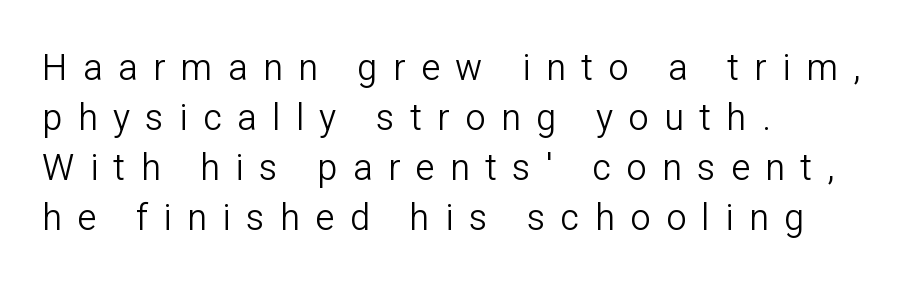
The typesetter chose a ragged-right arrangement here. The rendering uses a moderate line-height, typical for paragraphs. Note the varied advance widths — an 'i' is clearly narrower than an 'm'. Letter spacing: wide.
